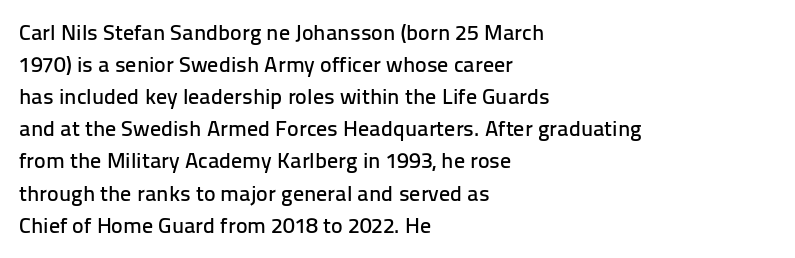
{"italic": "no", "underline": "no", "align": "left", "line_spacing": "normal", "line_spacing_ratio": 1.46, "letter_spacing": "normal", "letter_spacing_em": 0.0, "glyph_px": 22}
